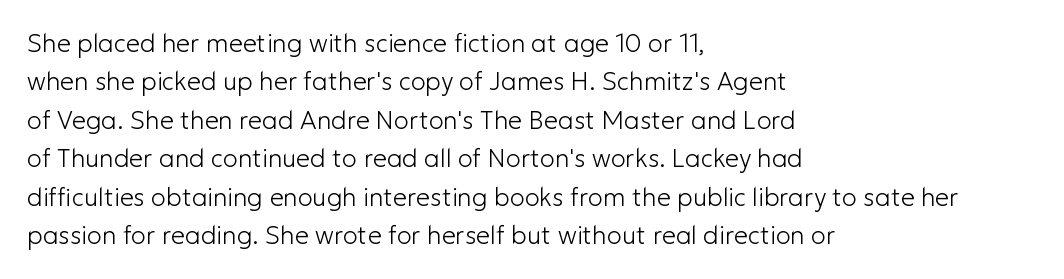
{"italic": "no", "bold": "no", "underline": "no", "align": "left", "line_spacing": "normal", "line_spacing_ratio": 1.54, "letter_spacing": "normal", "letter_spacing_em": 0.0, "glyph_px": 25}
